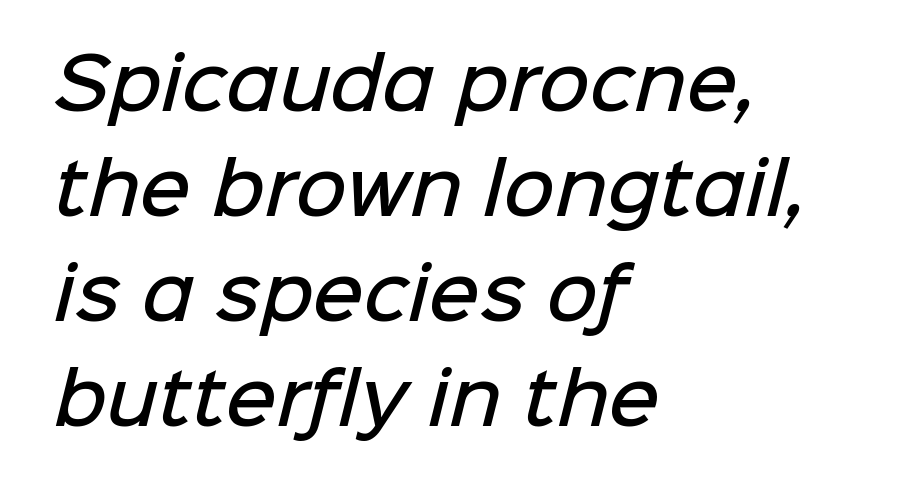
{"serif": "no", "bold": "semi", "weight": "semibold", "width": "normal", "stroke_contrast": "low", "x_height": "medium", "monospaced": "no", "underline": "no", "align": "left", "line_spacing": "normal", "line_spacing_ratio": 1.5, "letter_spacing": "normal", "letter_spacing_em": 0.0, "glyph_px": 70}
